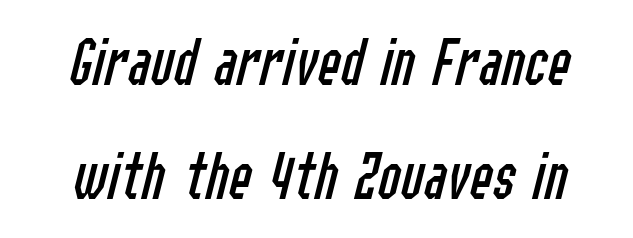
The image shows 69 px regular-weight, condensed type, italic (leaning right); set normal line spacing (1.65x), normal letter spacing, not underlined; low stroke contrast and a medium x-height.
